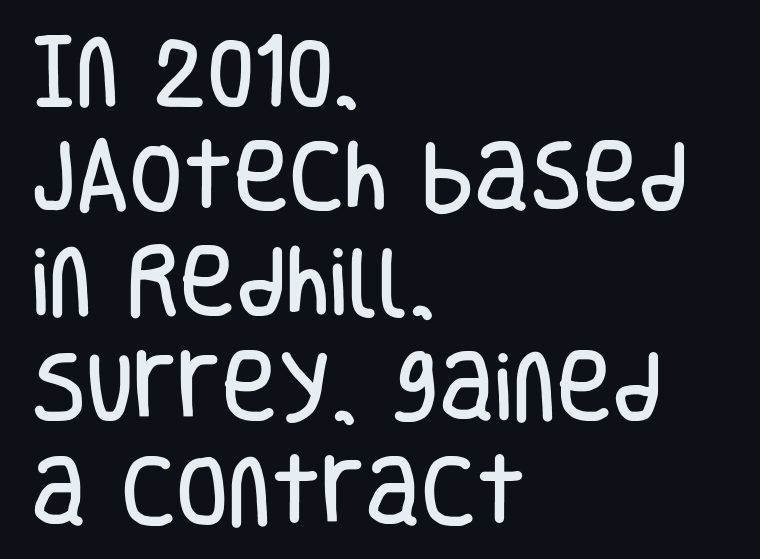
Default kerning and tracking; the words read as compact shapes. Descenders are the only things crossing below the line. Evenly set lines give the paragraph a standard silhouette. Unlike italic type, these characters show no tilt at all. The characters display no serif detailing; their extremities are plain.
